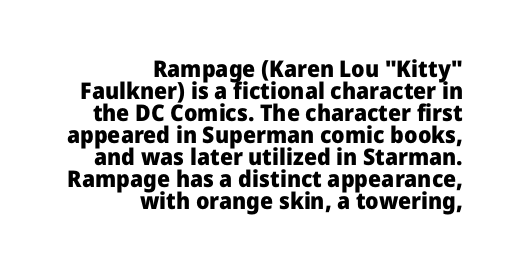
Q: Is the text bold? A: Yes.
Q: Is the text italic (slanted)? A: No, it is upright.
Q: Is the text underlined? A: No.
Q: How is the paragraph aligned? A: Right-aligned.
Q: Is the spacing between letters normal or unusually wide? A: Normal.
Q: Is the spacing between lines tight, normal or loose? A: Tight.
